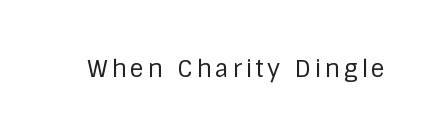
The image shows 24 px text type, upright; set not underlined.
